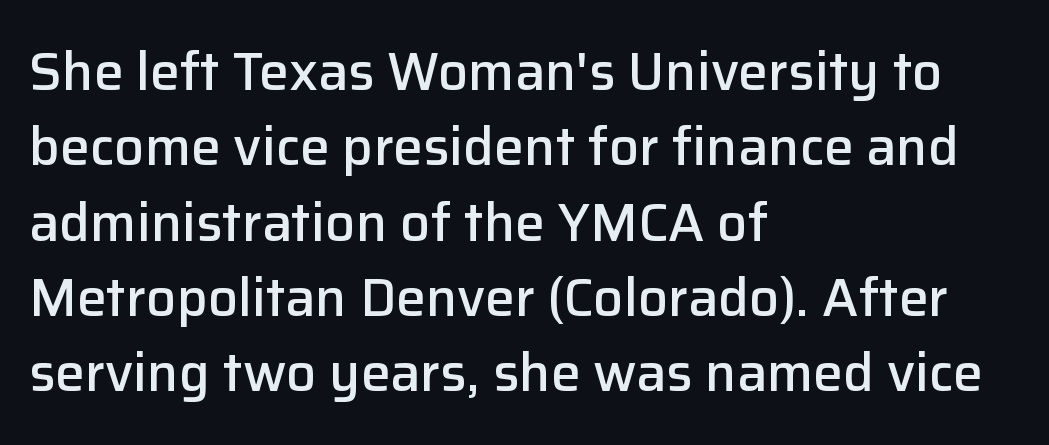
Alignment: flush left. The letters stand upright; this is a roman face. Varying glyph widths throughout — classic text-font behaviour. Compared with typical body copy, the letter spacing here is the same. Descender tails drop into unmarked territory. This is moderately heavy type, rendered in semibold.
